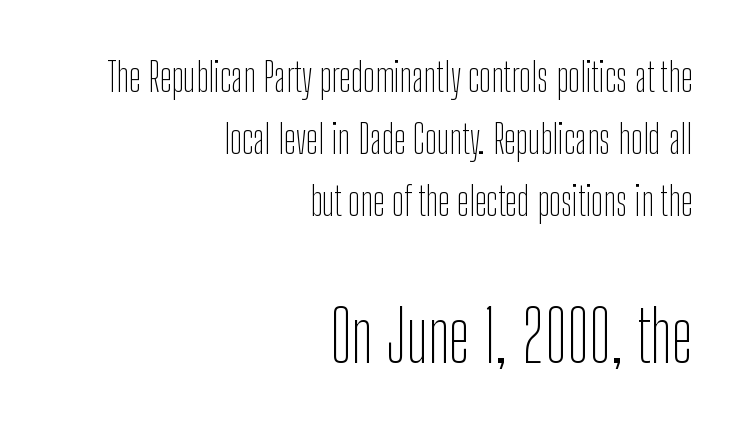
The image shows 70 px thin, condensed sans-serif type, upright; set right-aligned, normal line spacing (1.55x), normal letter spacing, not underlined; the second (bottom) block is 1.75x larger; low stroke contrast and a medium x-height.
